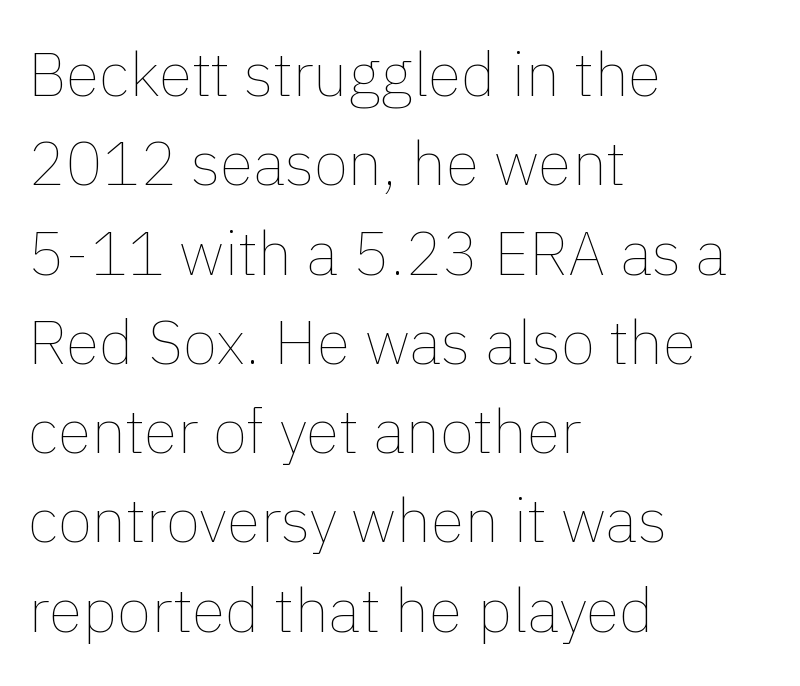
Q: Is the text bold? A: No.
Q: Is the text italic (slanted)? A: No, it is upright.
Q: Is the text underlined? A: No.
Q: How is the paragraph aligned? A: Left-aligned.
Q: Is the spacing between letters normal or unusually wide? A: Normal.
Q: Is the spacing between lines tight, normal or loose? A: Normal.
Q: Width (condensed, normal, or wide)? A: Normal.
Q: Stroke contrast? A: Low.
Q: x-height? A: Medium.
Q: Monospaced? A: No.
